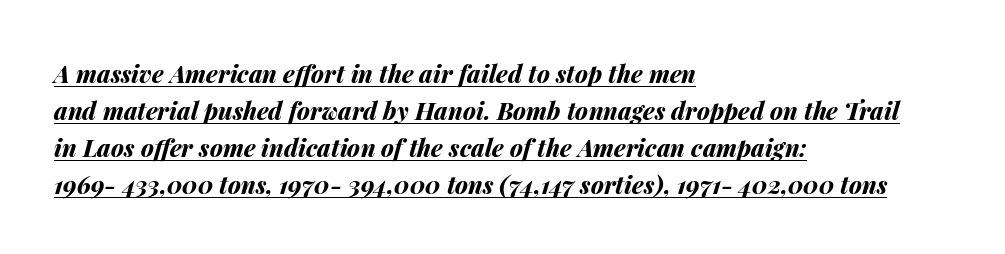
Q: Is the text bold? A: Yes.
Q: Is the text italic (slanted)? A: Yes, it leans right by about 14 degrees.
Q: Is the text underlined? A: Yes.
Q: How is the paragraph aligned? A: Left-aligned.
Q: Is the spacing between letters normal or unusually wide? A: Normal.
Q: Is the spacing between lines tight, normal or loose? A: Normal.
